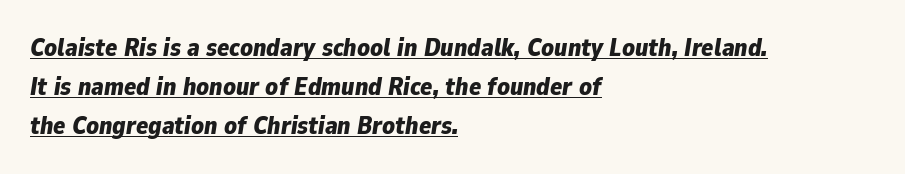
{"italic": "yes", "lean": "right", "slant_degrees": 9, "bold": "yes", "underline": "yes", "align": "left", "line_spacing": "normal", "line_spacing_ratio": 1.57, "letter_spacing": "normal", "letter_spacing_em": 0.0, "glyph_px": 25}
